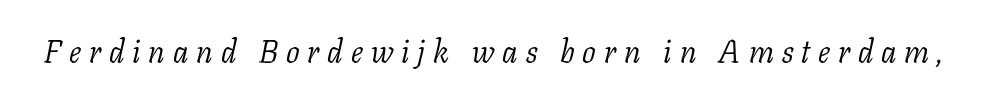
{"serif": "yes", "italic": "yes", "lean": "right", "slant_degrees": 11, "bold": "no", "weight": "light", "width": "normal", "stroke_contrast": "low", "x_height": "medium", "monospaced": "no", "underline": "no", "letter_spacing": "wide", "letter_spacing_em": 0.25, "glyph_px": 32}
